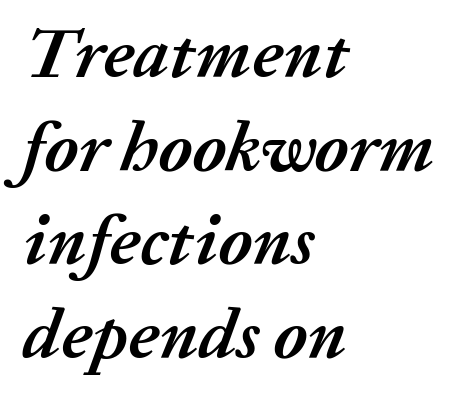
Q: Is the text bold? A: Yes.
Q: Is the text italic (slanted)? A: Yes, it leans right by about 20 degrees.
Q: Is the text underlined? A: No.
Q: How is the paragraph aligned? A: Left-aligned.
Q: Is the spacing between letters normal or unusually wide? A: Normal.
Q: Is the spacing between lines tight, normal or loose? A: Normal.
Q: Width (condensed, normal, or wide)? A: Normal.
Q: Stroke contrast? A: Medium.
Q: x-height? A: Medium.
Q: Monospaced? A: No.
